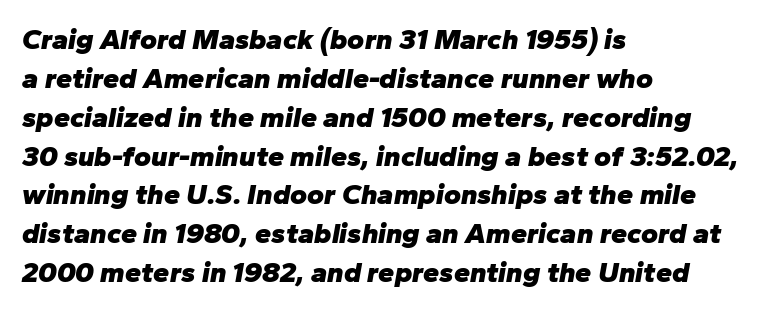
Q: Is the text bold? A: Yes.
Q: Is the text italic (slanted)? A: Yes, it leans right by about 10 degrees.
Q: Is the text underlined? A: No.
Q: How is the paragraph aligned? A: Left-aligned.
Q: Is the spacing between letters normal or unusually wide? A: Normal.
Q: Is the spacing between lines tight, normal or loose? A: Normal.
Q: Width (condensed, normal, or wide)? A: Normal.
Q: Stroke contrast? A: Low.
Q: x-height? A: Medium.
Q: Monospaced? A: No.
